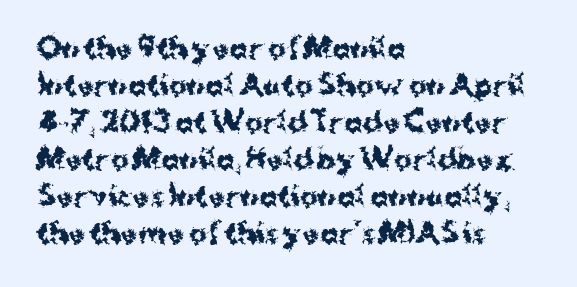
Every character sits straight up, as roman type does. Words appear dense and cohesive because spacing is normal. On the weight axis this lands at bold, roughly 700. In terms of leading, this rendering sits right in the middle.
